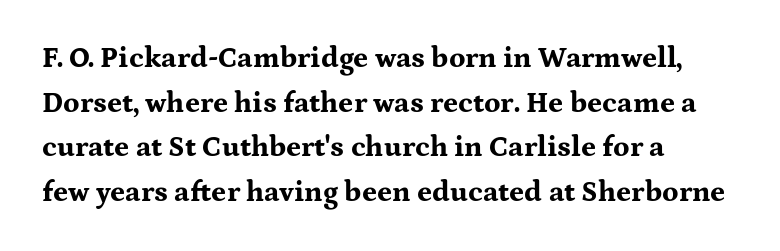
On the weight axis this lands at bold, roughly 700. A typesetter would call this zero additional tracking. A roman cut, with each character standing at attention. A typesetter would call this leading conventional body-copy spacing. The paragraph shown leans on its left margin.
